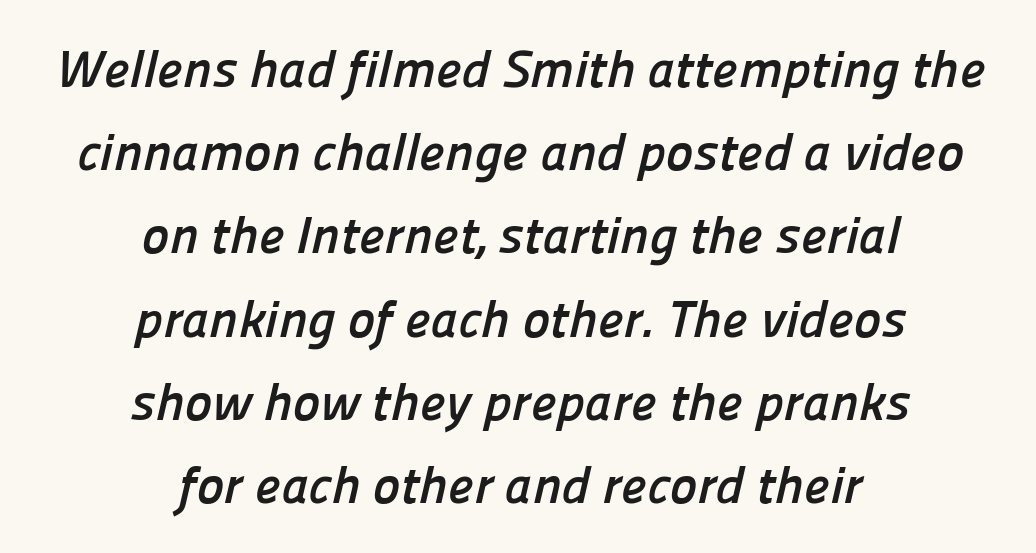
I'd describe the lettering as bold — thick and assertive. Is this a fixed-width face? No — the glyphs have proportional, varying widths. The letterforms sit shoulder to shoulder at normal distance. Letters rest on an invisible, unmarked baseline. Typeset on center — no edge is straight. Serif or sans? Sans — the stroke terminals are bare.
